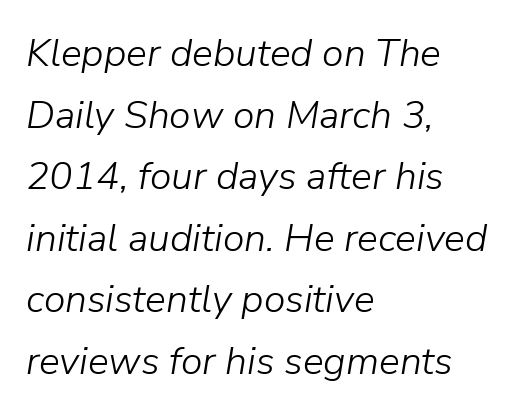
The image shows 39 px light type, italic (leaning right); set left-aligned, normal line spacing (1.58x), normal letter spacing, not underlined; low stroke contrast and a medium x-height.
